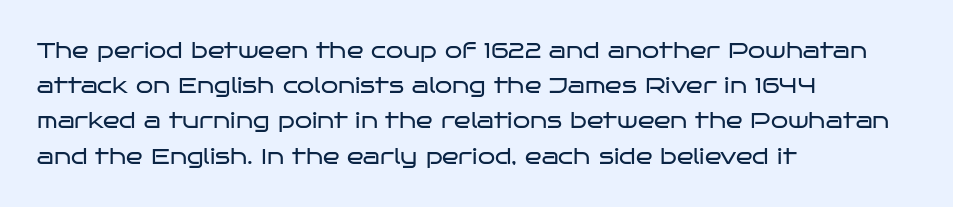
{"italic": "no", "bold": "no", "underline": "no", "align": "left", "line_spacing": "normal", "line_spacing_ratio": 1.6, "letter_spacing": "normal", "letter_spacing_em": 0.0, "glyph_px": 22}
